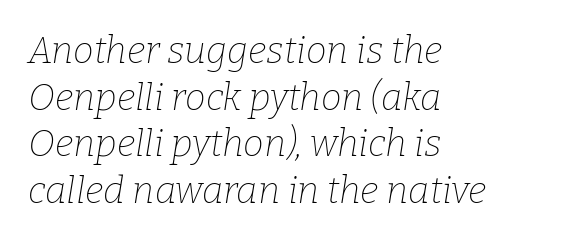
The rendering uses natural spacing where letterforms have individual widths. A serif font was chosen for this passage. These lines stack with their left ends in a neat column. Heaviness? Minimal to ordinary, like unemphasized prose. Looking at the ascenders, they clearly lean. Line spacing here is normal.
